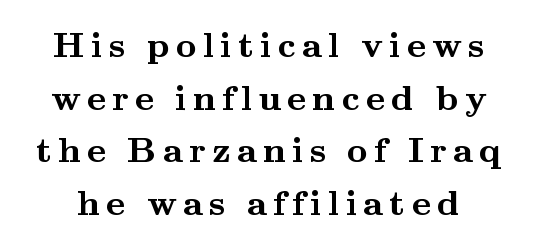
Q: Is the text bold? A: Yes.
Q: Is the text italic (slanted)? A: No, it is upright.
Q: Is the typeface a serif or a sans-serif typeface? A: Serif.
Q: Is the text underlined? A: No.
Q: Is the spacing between lines tight, normal or loose? A: Normal.
Q: Width (condensed, normal, or wide)? A: Wide.
Q: Stroke contrast? A: Medium.
Q: x-height? A: Small.
Q: Monospaced? A: No.
